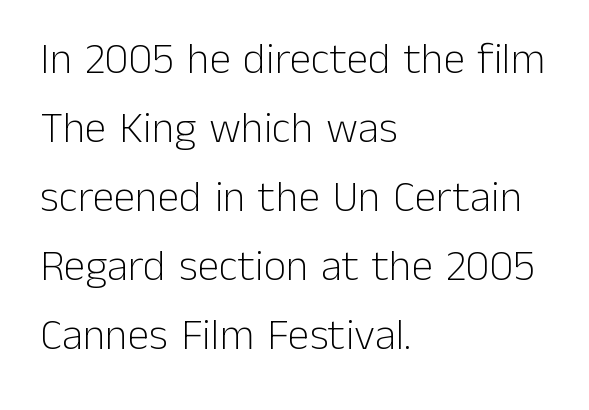
The horizontal fit of the characters is conventional and even. Nope, no serifs anywhere on these letters. On a weight scale, this lands at 450 or below. The glyphs are unaccompanied by any horizontal stroke below them.
